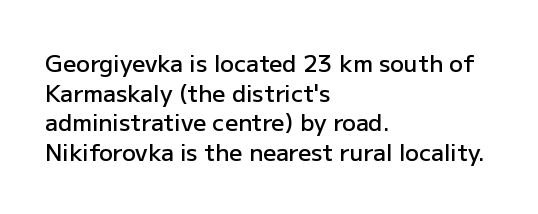
The image shows 23 px text type, upright; set left-aligned, normal line spacing (1.29x), normal letter spacing, not underlined.
